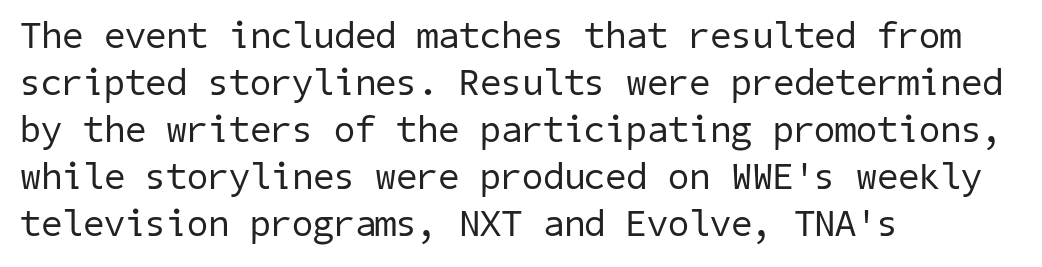
Q: Is the text bold? A: No.
Q: Is the typeface a serif or a sans-serif typeface? A: Sans-serif.
Q: Is the text underlined? A: No.
Q: How is the paragraph aligned? A: Left-aligned.
Q: Is the spacing between letters normal or unusually wide? A: Normal.
Q: Width (condensed, normal, or wide)? A: Normal.
Q: Stroke contrast? A: Low.
Q: x-height? A: Medium.
